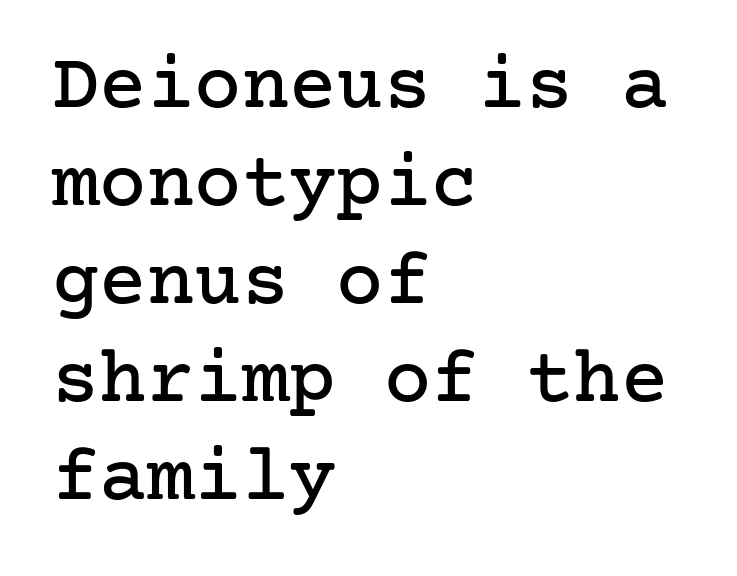
{"serif": "yes", "italic": "no", "width": "normal", "stroke_contrast": "low", "x_height": "medium", "underline": "no", "align": "left", "line_spacing_ratio": 1.24, "letter_spacing": "normal", "letter_spacing_em": 0.0, "glyph_px": 79}
